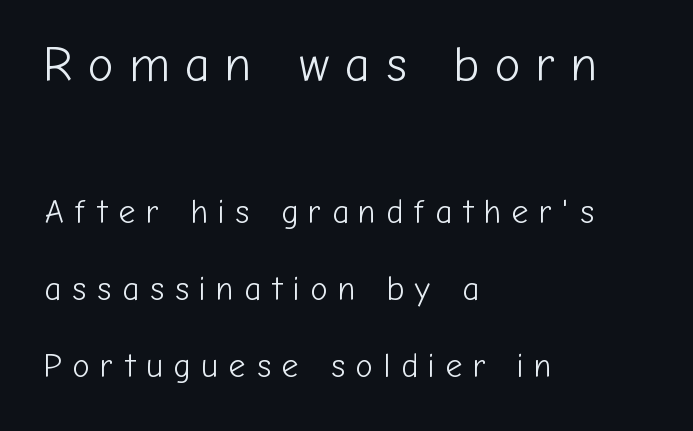
Q: Is the text bold? A: No.
Q: Is the text italic (slanted)? A: No, it is upright.
Q: Is the typeface a serif or a sans-serif typeface? A: Sans-serif.
Q: Is the text underlined? A: No.
Q: How is the paragraph aligned? A: Left-aligned.
Q: Is the spacing between letters normal or unusually wide? A: Unusually wide.
Q: Is the spacing between lines tight, normal or loose? A: Loose.
Q: Which block of text is set in a larger size, the first (top) or the second (bottom)? A: The first (top) one.
Q: Width (condensed, normal, or wide)? A: Normal.
Q: Stroke contrast? A: Low.
Q: x-height? A: Medium.
Q: Monospaced? A: No.
